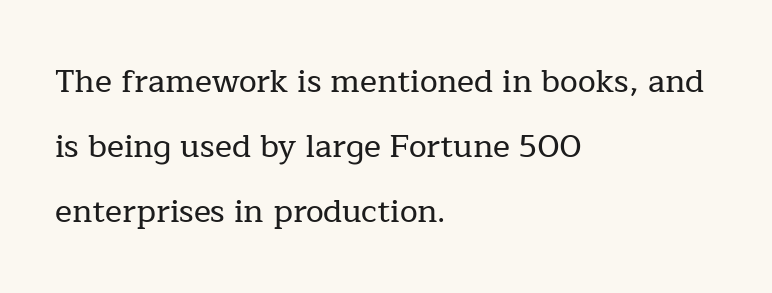
{"serif": "yes", "italic": "no", "width": "normal", "stroke_contrast": "low", "x_height": "medium", "monospaced": "no", "underline": "no", "align": "left", "line_spacing": "loose", "line_spacing_ratio": 2.03, "letter_spacing": "normal", "letter_spacing_em": 0.0, "glyph_px": 32}
